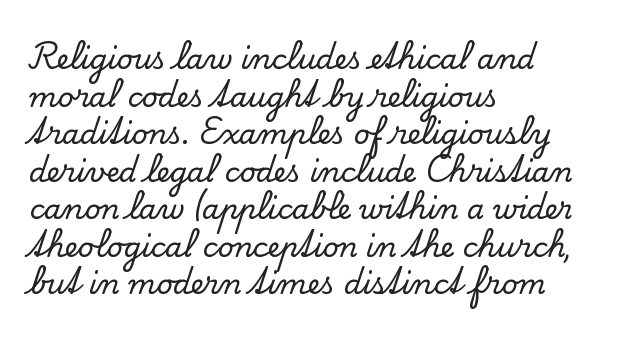
The image shows 28 px serif type; set left-aligned, normal line spacing (1.34x), normal letter spacing, not underlined; low stroke contrast and a small x-height.
